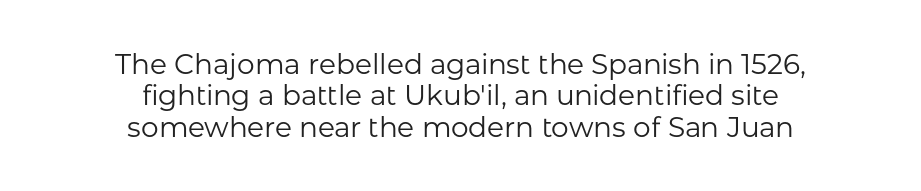
Counters stay open thanks to moderate or lighter strokes. This rendering leaves character spacing at its baseline value. The space beneath each line is pristine and unruled. Regarding leading, the lines here are crowded together. Notice how the stems are strictly vertical — no italics here.
